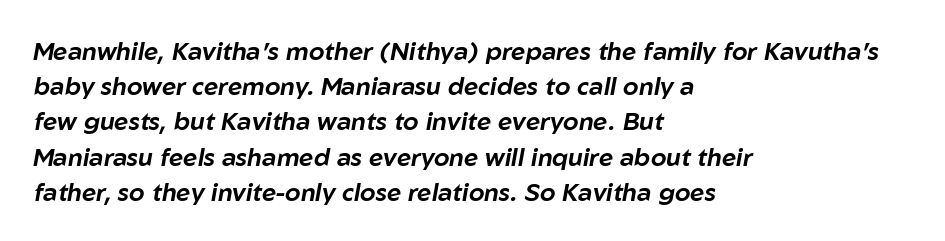
{"italic": "yes", "lean": "right", "slant_degrees": 10, "underline": "no", "align": "left", "line_spacing": "normal", "line_spacing_ratio": 1.41, "letter_spacing": "normal", "letter_spacing_em": 0.0, "glyph_px": 25}
